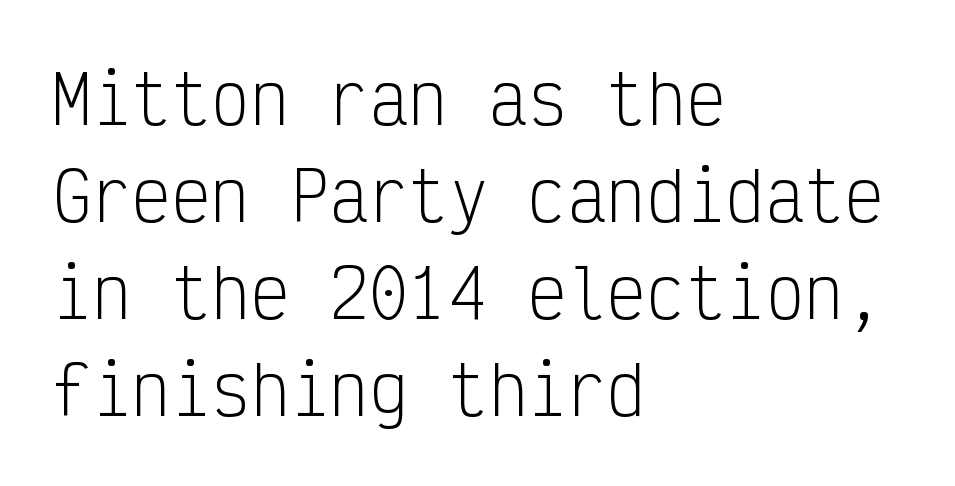
{"serif": "no", "italic": "no", "bold": "no", "weight": "light", "width": "condensed", "stroke_contrast": "low", "x_height": "medium", "monospaced": "yes", "underline": "no", "align": "left", "line_spacing": "normal", "line_spacing_ratio": 1.47, "letter_spacing": "normal", "letter_spacing_em": 0.0, "glyph_px": 66}
